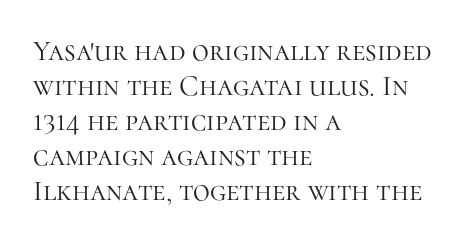
{"serif": "yes", "italic": "no", "bold": "no", "weight": "light", "width": "normal", "stroke_contrast": "high", "x_height": "medium", "monospaced": "no", "underline": "no", "align": "left", "line_spacing_ratio": 1.21, "letter_spacing": "normal", "letter_spacing_em": 0.0, "glyph_px": 29}
